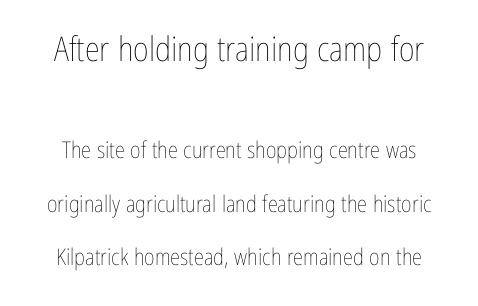
The image shows 34 px thin, condensed type, upright; set loose line spacing (2.34x), normal letter spacing, not underlined; the first (top) block is 1.48x larger; low stroke contrast and a medium x-height.
